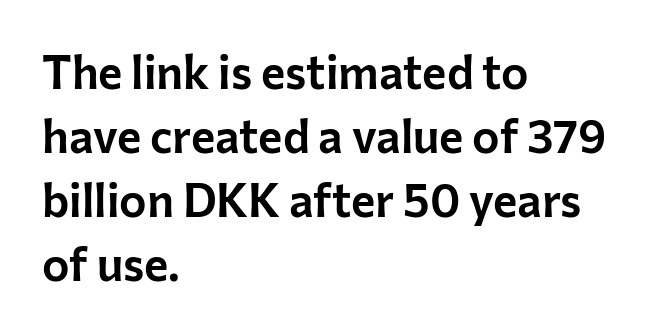
The image shows 46 px sans-serif type, upright; set left-aligned, normal line spacing (1.39x), normal letter spacing, not underlined; low stroke contrast and a medium x-height.
